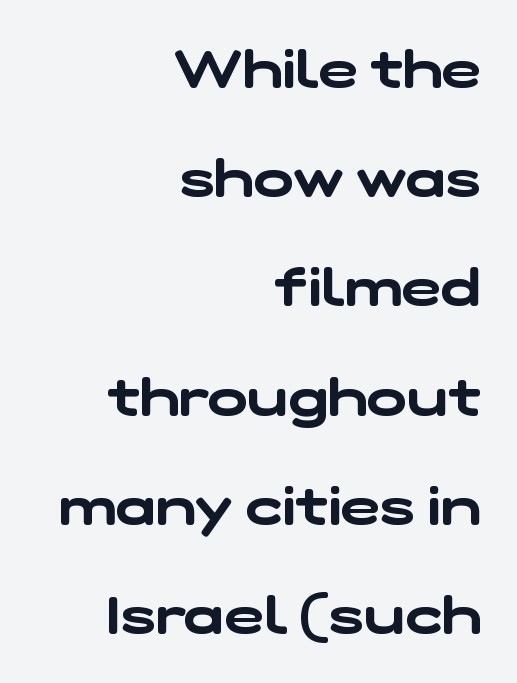
The image shows 53 px wide sans-serif type; set right-aligned, loose line spacing (2.06x), normal letter spacing, not underlined; low stroke contrast and a medium x-height.
